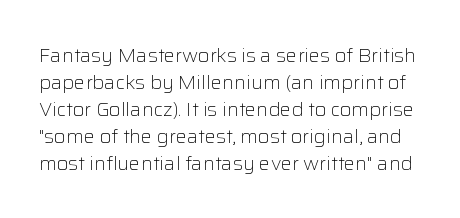
The image shows 20 px text type, upright; set normal line spacing (1.35x), normal letter spacing, not underlined.
